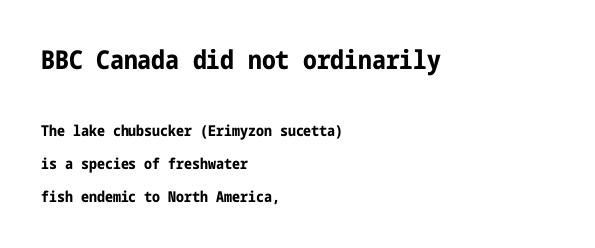
Q: Is the text bold? A: Yes.
Q: Is the text italic (slanted)? A: No, it is upright.
Q: Is the text underlined? A: No.
Q: How is the paragraph aligned? A: Left-aligned.
Q: Is the spacing between letters normal or unusually wide? A: Normal.
Q: Is the spacing between lines tight, normal or loose? A: Loose.
Q: Which block of text is set in a larger size, the first (top) or the second (bottom)? A: The first (top) one.
